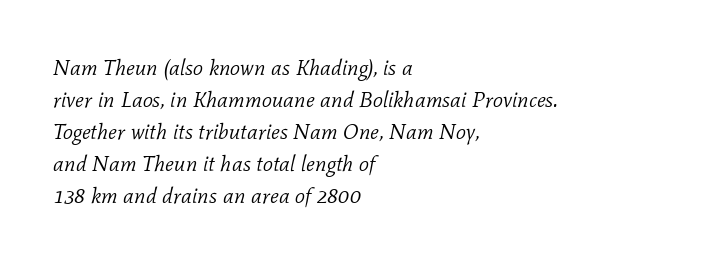
The image shows 22 px text type, italic (leaning right); set left-aligned, normal line spacing (1.45x), normal letter spacing, not underlined.
